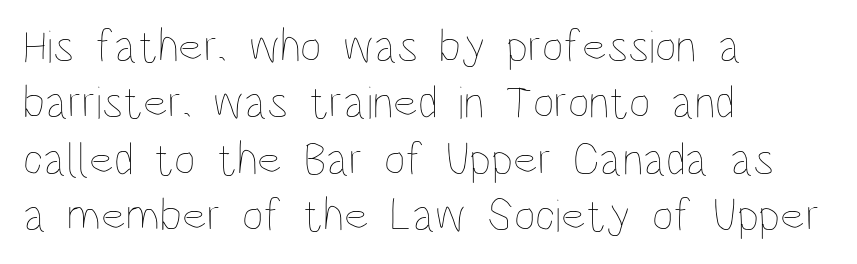
The font is comparable to plain body text, perhaps lighter. Proportional: the letters do not fall into vertical columns. Bare-footed words on every line. Typeset ragged right — the left edge is the straight one.
